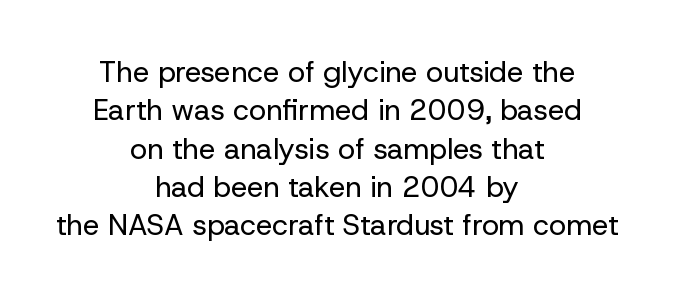
Q: Is the text bold? A: No.
Q: Is the text italic (slanted)? A: No, it is upright.
Q: Is the typeface a serif or a sans-serif typeface? A: Sans-serif.
Q: Is the text underlined? A: No.
Q: How is the paragraph aligned? A: Centered.
Q: Is the spacing between letters normal or unusually wide? A: Normal.
Q: Is the spacing between lines tight, normal or loose? A: Normal.
Q: Width (condensed, normal, or wide)? A: Normal.
Q: Stroke contrast? A: Low.
Q: x-height? A: Medium.
Q: Monospaced? A: No.
